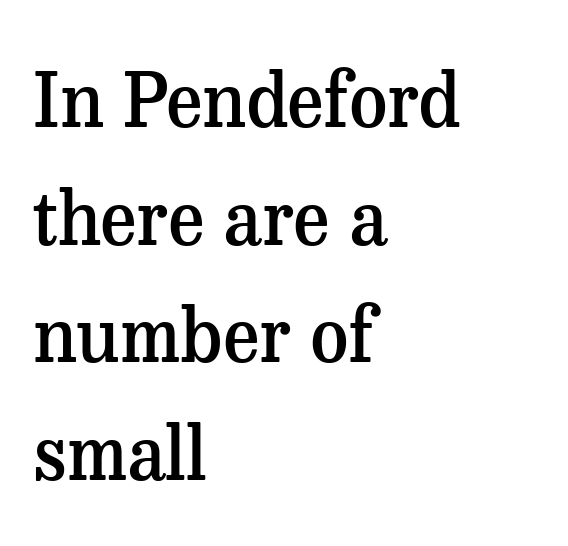
The image shows 75 px semibold serif type, upright; set left-aligned, normal line spacing (1.57x), normal letter spacing, not underlined; medium stroke contrast and a medium x-height.
